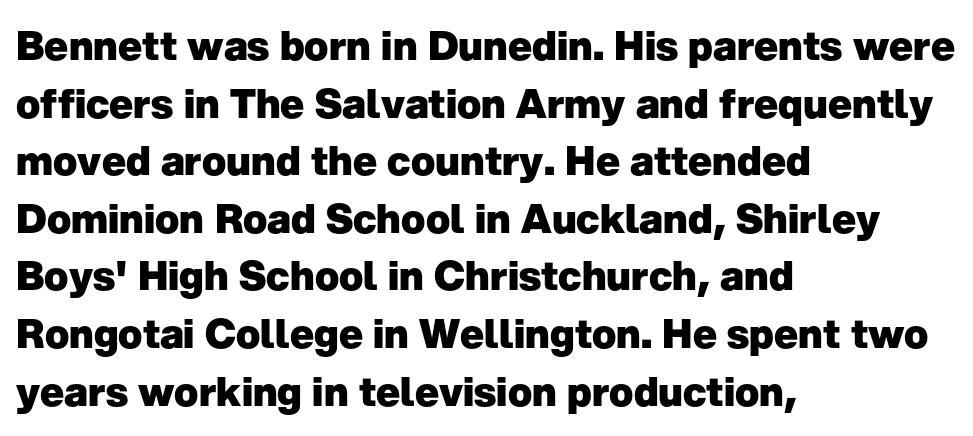
Q: Is the text bold? A: Yes.
Q: Is the text italic (slanted)? A: No, it is upright.
Q: Is the typeface a serif or a sans-serif typeface? A: Sans-serif.
Q: Is the text underlined? A: No.
Q: How is the paragraph aligned? A: Left-aligned.
Q: Is the spacing between letters normal or unusually wide? A: Normal.
Q: Is the spacing between lines tight, normal or loose? A: Normal.
Q: Width (condensed, normal, or wide)? A: Normal.
Q: Stroke contrast? A: Low.
Q: x-height? A: Medium.
Q: Monospaced? A: No.
